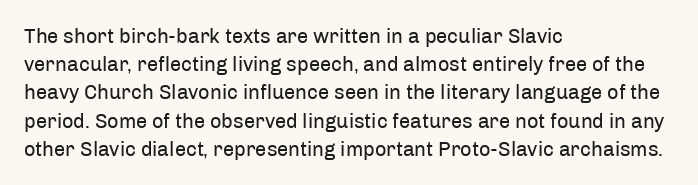
{"italic": "no", "bold": "no", "underline": "no", "align": "left", "line_spacing": "normal", "line_spacing_ratio": 1.41, "letter_spacing": "normal", "letter_spacing_em": 0.0, "glyph_px": 20}
